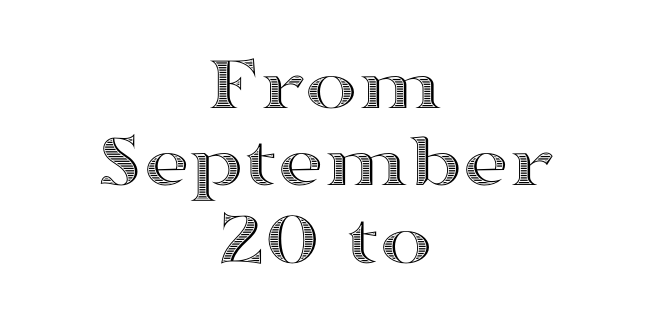
{"italic": "no", "width": "wide", "x_height": "medium", "monospaced": "no", "underline": "no", "align": "center", "line_spacing": "tight", "line_spacing_ratio": 0.98, "letter_spacing": "normal", "letter_spacing_em": 0.0, "glyph_px": 79}
